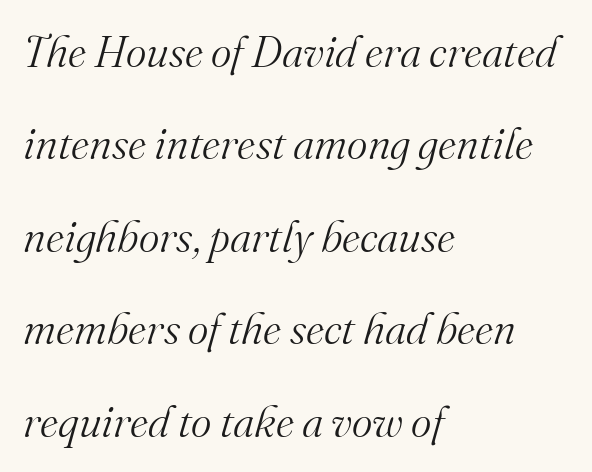
{"serif": "yes", "italic": "yes", "lean": "right", "slant_degrees": 16, "bold": "no", "weight": "light", "width": "normal", "stroke_contrast": "medium", "x_height": "small", "monospaced": "no", "underline": "no", "align": "left", "line_spacing": "loose", "line_spacing_ratio": 2.1, "letter_spacing": "normal", "letter_spacing_em": 0.0, "glyph_px": 44}
